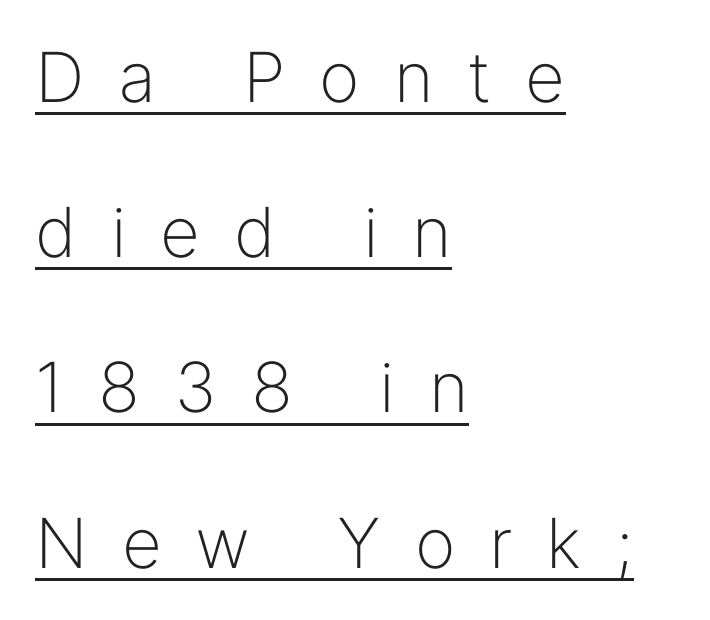
The image shows 69 px light sans-serif type, upright; set left-aligned, loose line spacing (2.25x), unusually wide letter spacing (+0.49 em), underlined; low stroke contrast and a medium x-height.
